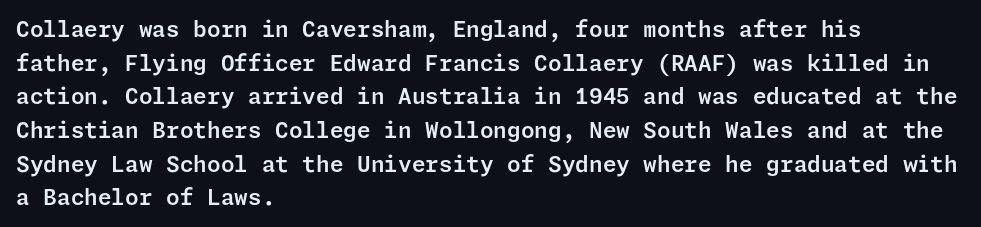
Q: Is the text italic (slanted)? A: No, it is upright.
Q: Is the text underlined? A: No.
Q: How is the paragraph aligned? A: Left-aligned.
Q: Is the spacing between letters normal or unusually wide? A: Normal.
Q: Is the spacing between lines tight, normal or loose? A: Normal.
